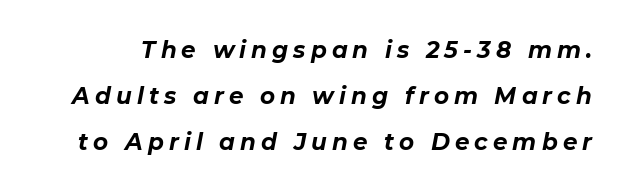
Q: Is the text bold? A: Yes.
Q: Is the text italic (slanted)? A: Yes, it leans right by about 11 degrees.
Q: Is the text underlined? A: No.
Q: Is the spacing between letters normal or unusually wide? A: Unusually wide.
Q: Is the spacing between lines tight, normal or loose? A: Loose.
